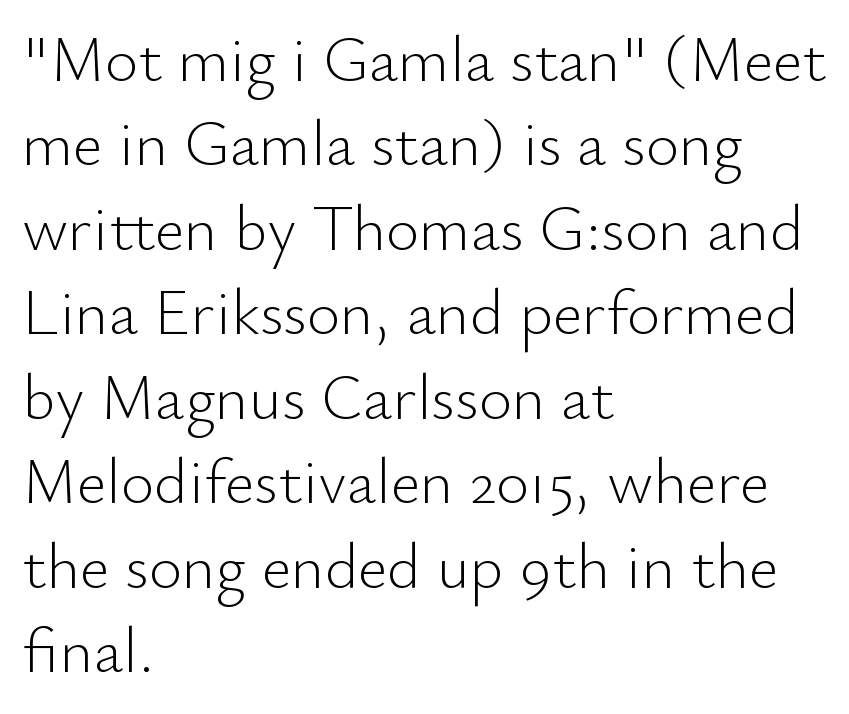
The image shows 64 px light sans-serif type, upright; set left-aligned, normal line spacing (1.32x), normal letter spacing, not underlined; low stroke contrast and a small x-height.
